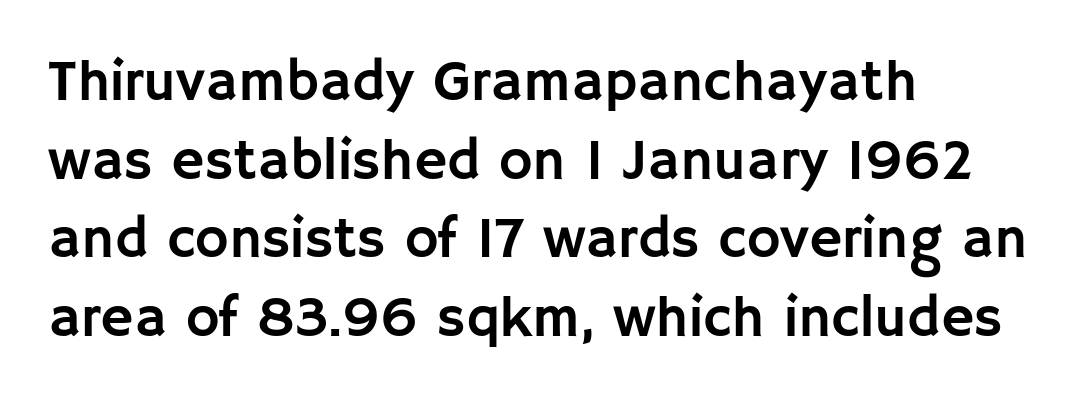
This sample uses a sans-serif face. The letters sit at their default tracking, neither squeezed nor spread. If you drew a line through each stem, it would be perfectly vertical. Notice how descenders clear the ascenders below comfortably — that's standard leading.
